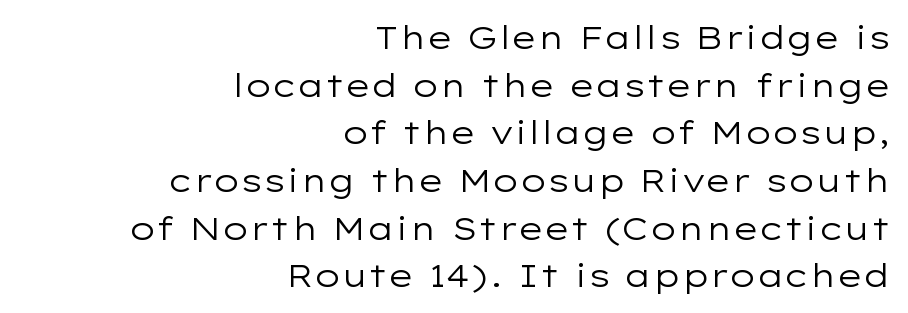
Q: Is the text bold? A: No.
Q: Is the text italic (slanted)? A: No, it is upright.
Q: Is the typeface a serif or a sans-serif typeface? A: Sans-serif.
Q: Is the text underlined? A: No.
Q: How is the paragraph aligned? A: Right-aligned.
Q: Is the spacing between letters normal or unusually wide? A: Normal.
Q: Is the spacing between lines tight, normal or loose? A: Normal.
Q: Width (condensed, normal, or wide)? A: Wide.
Q: Stroke contrast? A: Low.
Q: x-height? A: Medium.
Q: Monospaced? A: No.
